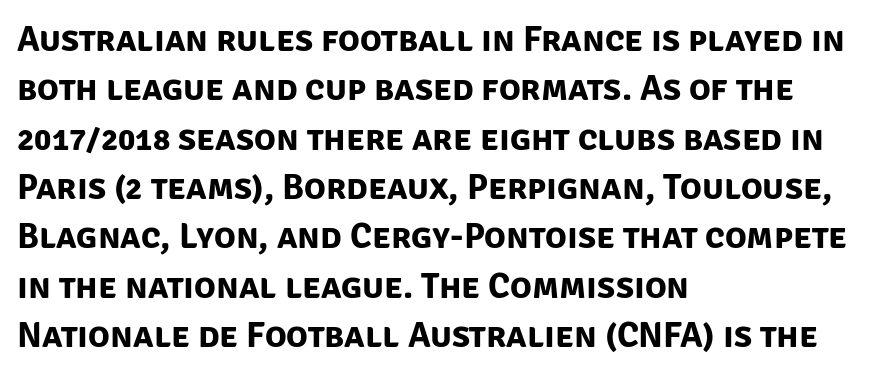
The image shows 36 px bold sans-serif type; set left-aligned, normal line spacing (1.37x), normal letter spacing, not underlined; low stroke contrast and a large x-height.
